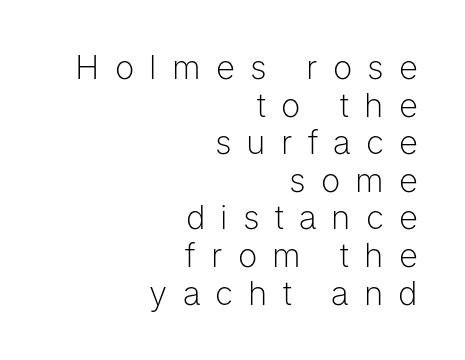
{"serif": "no", "italic": "no", "bold": "no", "weight": "light", "width": "normal", "stroke_contrast": "low", "x_height": "medium", "monospaced": "no", "underline": "no", "align": "right", "line_spacing": "tight", "line_spacing_ratio": 1.14, "letter_spacing": "wide", "letter_spacing_em": 0.46, "glyph_px": 33}
